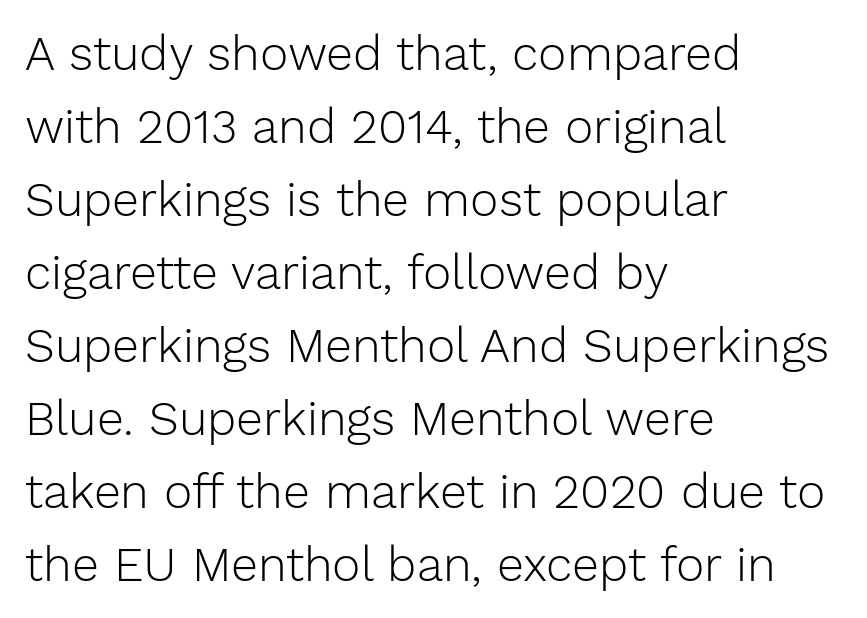
Q: Is the text bold? A: No.
Q: Is the text italic (slanted)? A: No, it is upright.
Q: Is the typeface a serif or a sans-serif typeface? A: Sans-serif.
Q: Is the text underlined? A: No.
Q: How is the paragraph aligned? A: Left-aligned.
Q: Is the spacing between letters normal or unusually wide? A: Normal.
Q: Is the spacing between lines tight, normal or loose? A: Normal.
Q: Width (condensed, normal, or wide)? A: Normal.
Q: Stroke contrast? A: Low.
Q: x-height? A: Medium.
Q: Monospaced? A: No.
